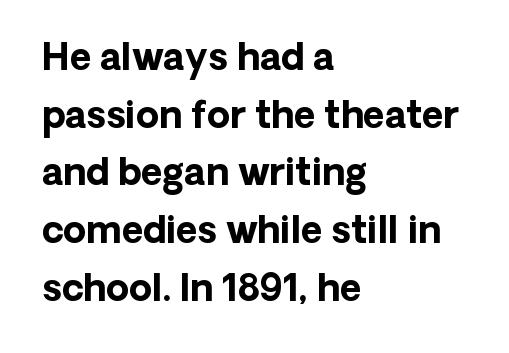
Horizontal alignment here is leftward, the default for most running prose. Posture: vertical. These lines are composed in type without serifs. A normal amount of white space separates one row of letters from the next. The tracking reads as untouched default to a designer's eye. Anything drawn beneath the words? Only blank space.
